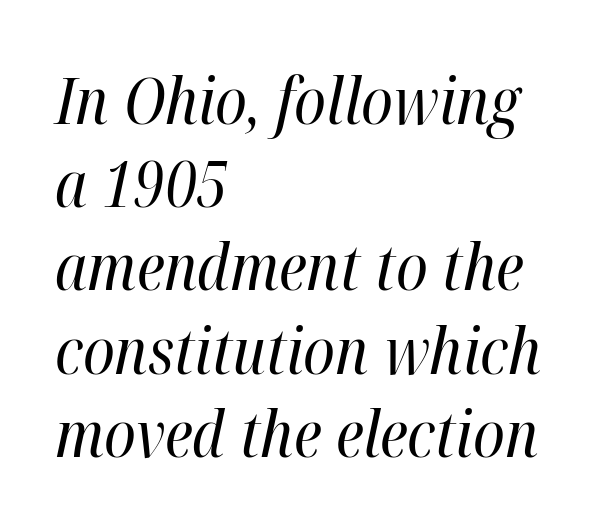
{"italic": "yes", "lean": "right", "slant_degrees": 12, "bold": "no", "weight": "regular", "width": "condensed", "stroke_contrast": "high", "x_height": "medium", "monospaced": "no", "underline": "no", "align": "left", "line_spacing": "normal", "line_spacing_ratio": 1.3, "letter_spacing": "normal", "letter_spacing_em": 0.0, "glyph_px": 64}
